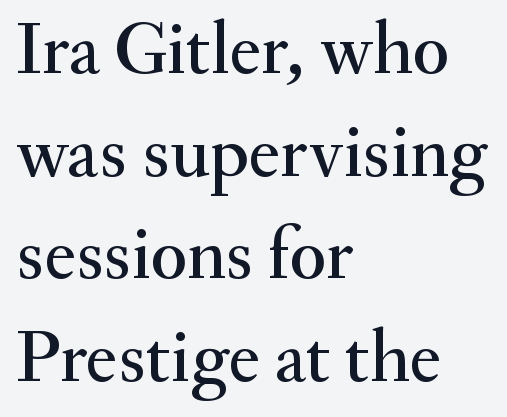
Q: Is the text italic (slanted)? A: No, it is upright.
Q: Is the typeface a serif or a sans-serif typeface? A: Serif.
Q: Is the text underlined? A: No.
Q: How is the paragraph aligned? A: Left-aligned.
Q: Is the spacing between letters normal or unusually wide? A: Normal.
Q: Is the spacing between lines tight, normal or loose? A: Normal.
Q: Width (condensed, normal, or wide)? A: Normal.
Q: Stroke contrast? A: Medium.
Q: x-height? A: Small.
Q: Monospaced? A: No.
